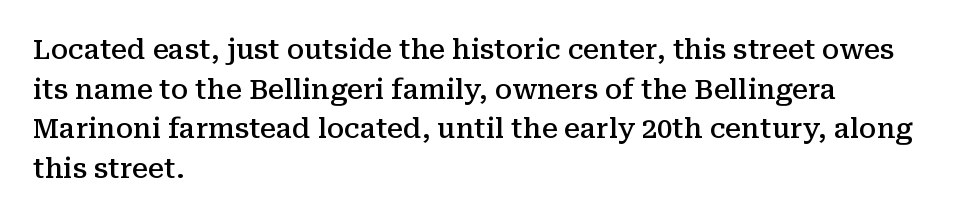
Q: Is the text bold? A: Semi-bold.
Q: Is the text italic (slanted)? A: No, it is upright.
Q: Is the text underlined? A: No.
Q: How is the paragraph aligned? A: Left-aligned.
Q: Is the spacing between letters normal or unusually wide? A: Normal.
Q: Is the spacing between lines tight, normal or loose? A: Normal.
